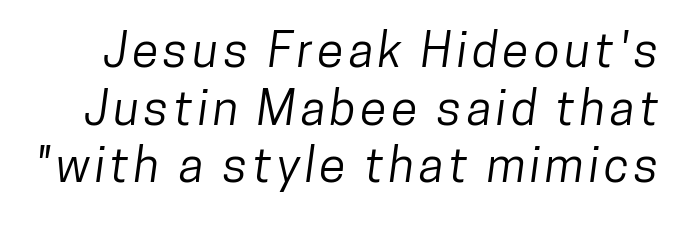
The image shows 48 px condensed sans-serif type; set line spacing 1.2x, not underlined; low stroke contrast and a medium x-height.
